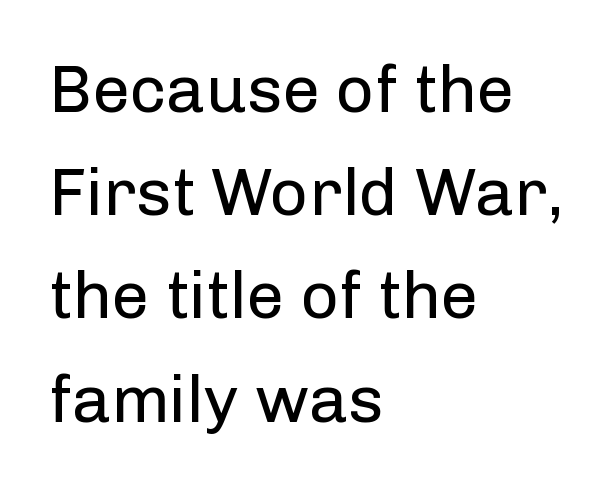
Q: Is the text bold? A: No.
Q: Is the text italic (slanted)? A: No, it is upright.
Q: Is the typeface a serif or a sans-serif typeface? A: Sans-serif.
Q: Is the text underlined? A: No.
Q: How is the paragraph aligned? A: Left-aligned.
Q: Is the spacing between letters normal or unusually wide? A: Normal.
Q: Is the spacing between lines tight, normal or loose? A: Normal.
Q: Width (condensed, normal, or wide)? A: Normal.
Q: Stroke contrast? A: Low.
Q: x-height? A: Medium.
Q: Monospaced? A: No.
